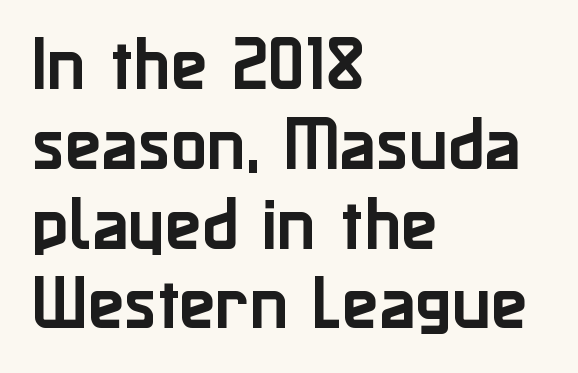
In CSS terms this would be text-align: left. These lines keep a tight, regular rhythm from letter to letter. To sum up the face: it is a sans, with no serifs. Clear beneath every line of the passage. The rendering uses natural spacing where letterforms have individual widths.
